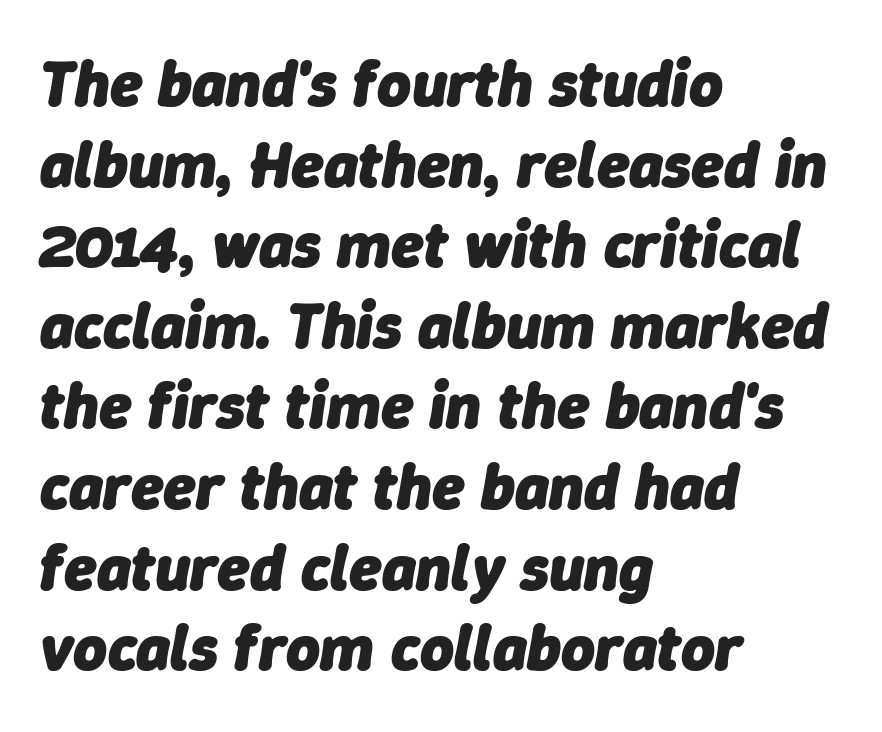
{"italic": "yes", "lean": "right", "slant_degrees": 9, "bold": "yes", "weight": "heavy", "width": "normal", "stroke_contrast": "low", "x_height": "medium", "monospaced": "no", "underline": "no", "align": "left", "line_spacing_ratio": 1.24, "letter_spacing": "normal", "letter_spacing_em": 0.0, "glyph_px": 65}
